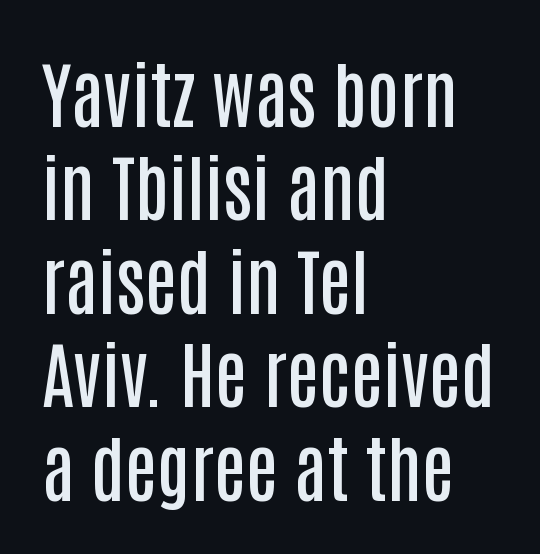
{"serif": "no", "italic": "no", "bold": "semi", "weight": "semibold", "width": "condensed", "stroke_contrast": "low", "x_height": "large", "monospaced": "no", "underline": "no", "align": "left", "line_spacing": "normal", "line_spacing_ratio": 1.28, "letter_spacing": "normal", "letter_spacing_em": 0.0, "glyph_px": 73}
